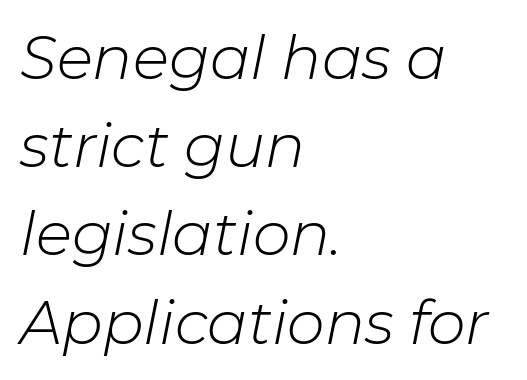
{"italic": "yes", "lean": "right", "slant_degrees": 11, "bold": "no", "weight": "light", "width": "normal", "stroke_contrast": "low", "x_height": "medium", "monospaced": "no", "underline": "no", "align": "left", "line_spacing": "normal", "line_spacing_ratio": 1.47, "letter_spacing": "normal", "letter_spacing_em": 0.0, "glyph_px": 60}
